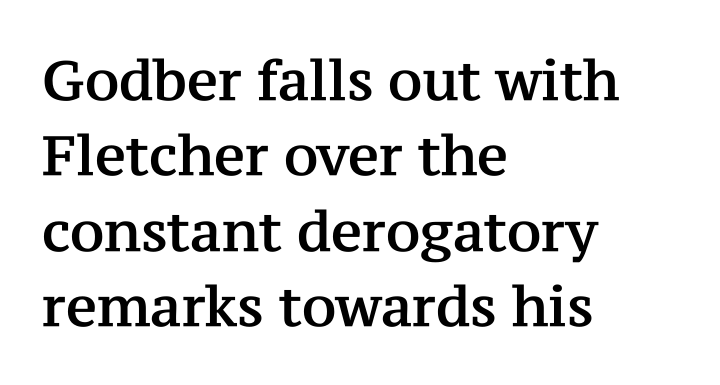
Q: Is the text italic (slanted)? A: No, it is upright.
Q: Is the typeface a serif or a sans-serif typeface? A: Serif.
Q: Is the text underlined? A: No.
Q: How is the paragraph aligned? A: Left-aligned.
Q: Is the spacing between letters normal or unusually wide? A: Normal.
Q: Is the spacing between lines tight, normal or loose? A: Normal.
Q: Width (condensed, normal, or wide)? A: Normal.
Q: Stroke contrast? A: Medium.
Q: x-height? A: Medium.
Q: Monospaced? A: No.
